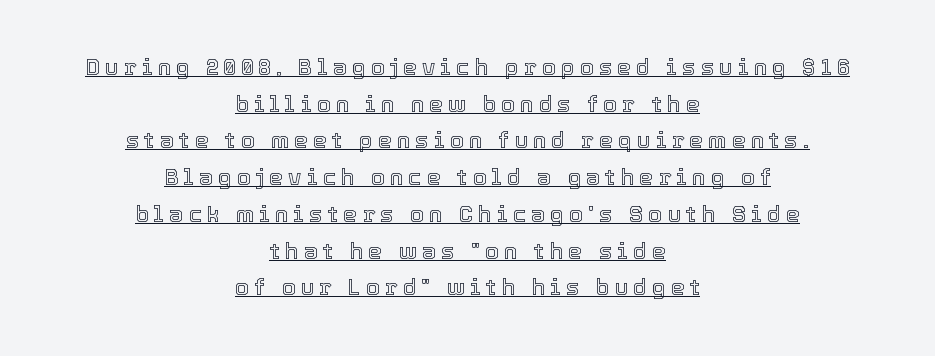
{"italic": "no", "underline": "yes", "align": "center", "line_spacing": "normal", "line_spacing_ratio": 1.67, "letter_spacing": "wide", "letter_spacing_em": 0.24, "glyph_px": 22}
